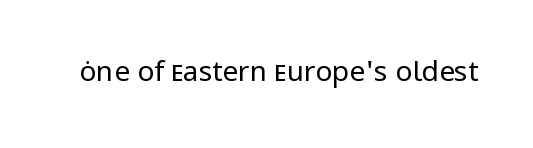
Q: Is the text bold? A: No.
Q: Is the text italic (slanted)? A: No, it is upright.
Q: Is the typeface a serif or a sans-serif typeface? A: Sans-serif.
Q: Is the text underlined? A: No.
Q: Is the spacing between letters normal or unusually wide? A: Normal.
Q: Width (condensed, normal, or wide)? A: Normal.
Q: Stroke contrast? A: Low.
Q: x-height? A: Medium.
Q: Monospaced? A: No.
